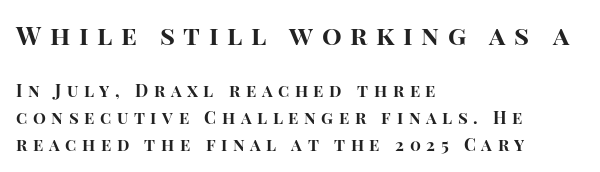
The image shows 26 px bold type, upright; set left-aligned, normal line spacing (1.58x), unusually wide letter spacing (+0.33 em), not underlined; the first (top) block is 1.53x larger.
